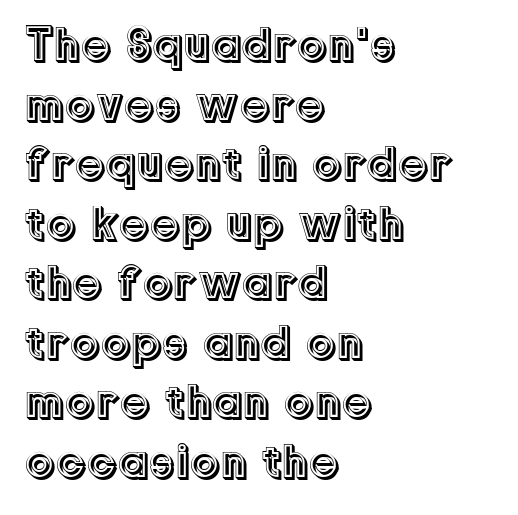
Is the letter spacing exaggerated? No — it looks like the ordinary default. The lines are quadded left. The zone under the glyphs is completely vacant. Think of a printed novel: that variable character pitch is what you see here. Italic: no, the glyphs are upright roman.
